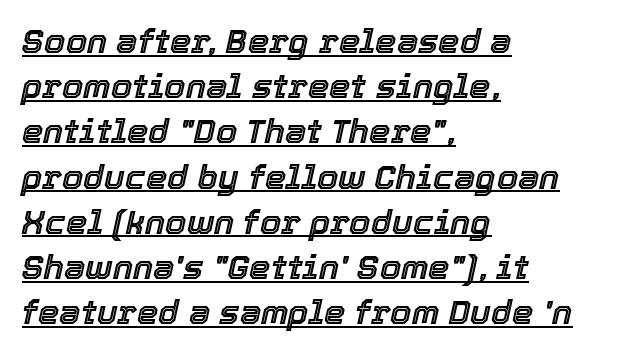
{"italic": "yes", "lean": "right", "slant_degrees": 12, "width": "normal", "x_height": "medium", "monospaced": "no", "underline": "yes", "align": "left", "line_spacing": "normal", "line_spacing_ratio": 1.33, "letter_spacing": "normal", "letter_spacing_em": 0.0, "glyph_px": 34}
